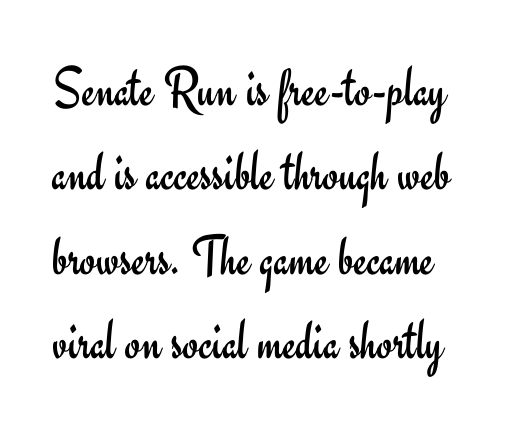
{"serif": "no", "bold": "no", "weight": "regular", "width": "normal", "stroke_contrast": "low", "x_height": "small", "monospaced": "no", "underline": "no", "line_spacing": "normal", "line_spacing_ratio": 1.48, "letter_spacing": "normal", "letter_spacing_em": 0.0, "glyph_px": 57}
